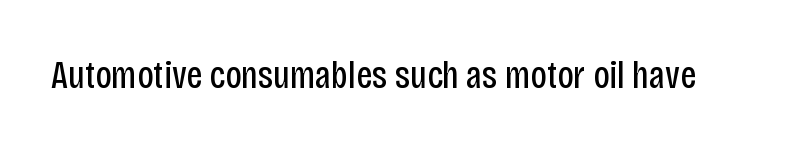
Q: Is the text bold? A: No.
Q: Is the text italic (slanted)? A: No, it is upright.
Q: Is the typeface a serif or a sans-serif typeface? A: Sans-serif.
Q: Is the text underlined? A: No.
Q: Is the spacing between letters normal or unusually wide? A: Normal.
Q: Width (condensed, normal, or wide)? A: Condensed.
Q: Stroke contrast? A: Low.
Q: x-height? A: Large.
Q: Monospaced? A: No.
